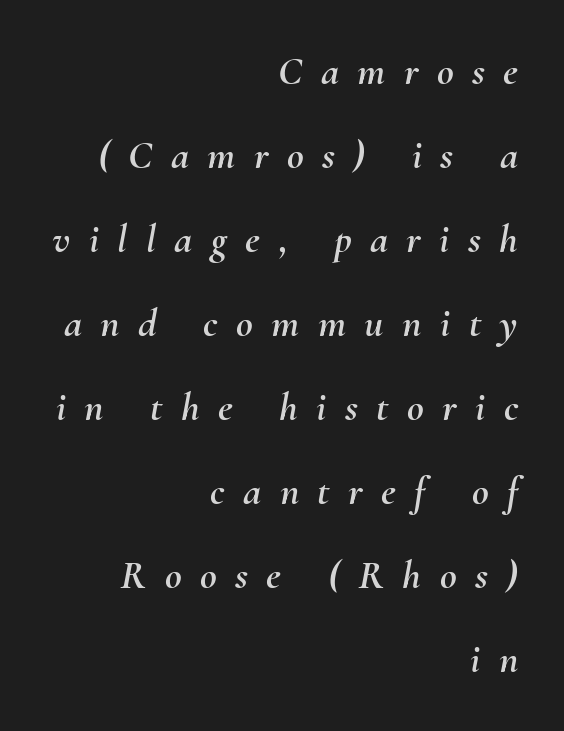
Proportional: the letters do not fall into vertical columns. The face used here has a pronounced slope to its letters. There is plenty of visible air inserted between adjacent glyphs. Unmarked baselines from the first word to the last. A great deal of white space separates one row of letters from the next. Visually the block forms a straight wall on the right and a jagged coastline on the left.
